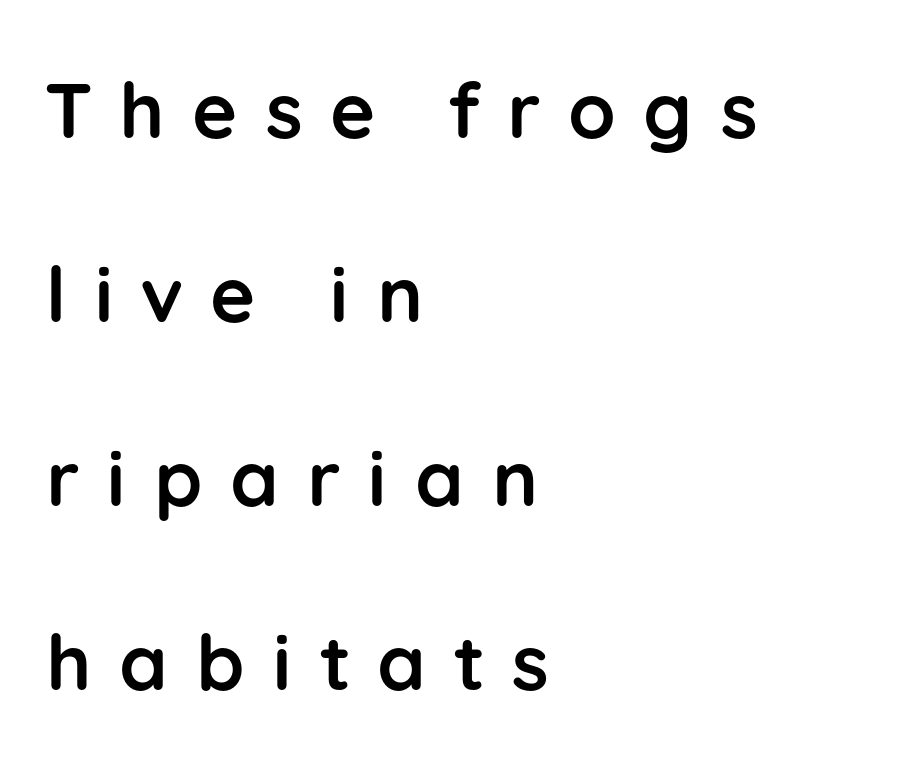
Q: Is the text bold? A: Yes.
Q: Is the text italic (slanted)? A: No, it is upright.
Q: Is the typeface a serif or a sans-serif typeface? A: Sans-serif.
Q: Is the text underlined? A: No.
Q: How is the paragraph aligned? A: Left-aligned.
Q: Is the spacing between letters normal or unusually wide? A: Unusually wide.
Q: Is the spacing between lines tight, normal or loose? A: Loose.
Q: Width (condensed, normal, or wide)? A: Normal.
Q: Stroke contrast? A: Low.
Q: x-height? A: Medium.
Q: Monospaced? A: No.
